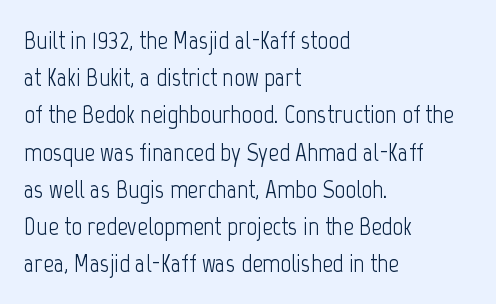
The rendering anchors every line to the left-hand side. A clean baseline with only descenders dipping below it. No chunkiness to these letters — they're not bold. Leading matches the norm, producing a regular column. Ascenders rise straight up at ninety degrees. Nobody touched the tracking dial on this one.
